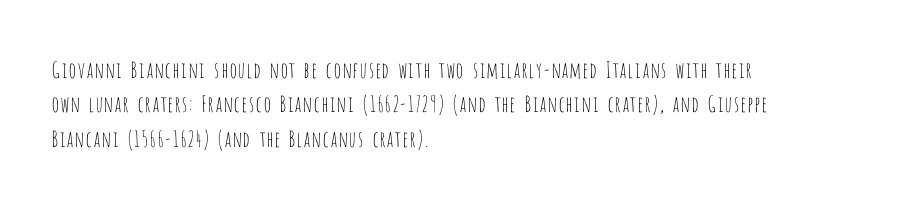
The specimen reads as upright at a glance. Is the stroke heavy? The answer is a plain regular-or-lighter. Clear beneath every line of the passage. Notice how descenders clear the ascenders below comfortably — that's standard leading.
